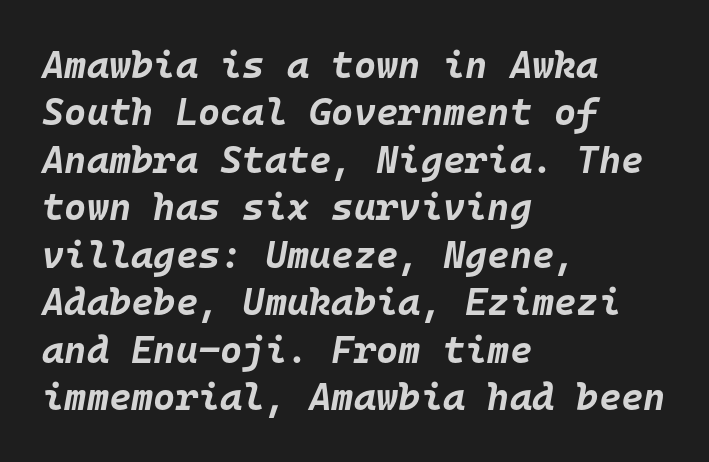
{"italic": "yes", "lean": "right", "slant_degrees": 10, "bold": "yes", "weight": "bold", "width": "normal", "stroke_contrast": "low", "x_height": "large", "monospaced": "yes", "underline": "no", "align": "left", "line_spacing": "normal", "line_spacing_ratio": 1.25, "letter_spacing": "normal", "letter_spacing_em": 0.0, "glyph_px": 38}
